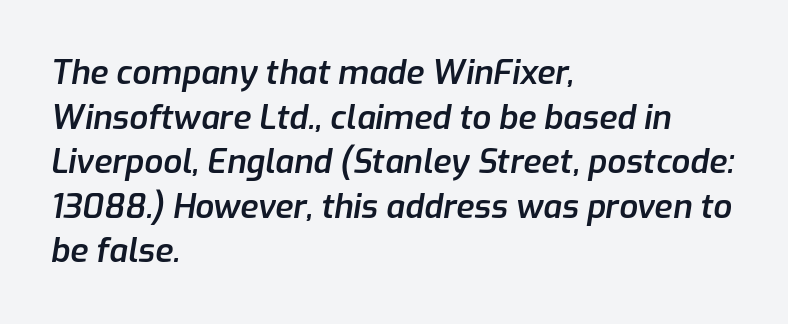
Q: Is the text bold? A: Semi-bold.
Q: Is the text italic (slanted)? A: Yes, it leans right by about 9 degrees.
Q: Is the text underlined? A: No.
Q: How is the paragraph aligned? A: Left-aligned.
Q: Is the spacing between letters normal or unusually wide? A: Normal.
Q: Is the spacing between lines tight, normal or loose? A: Normal.
Q: Width (condensed, normal, or wide)? A: Normal.
Q: Stroke contrast? A: Low.
Q: x-height? A: Medium.
Q: Monospaced? A: No.
